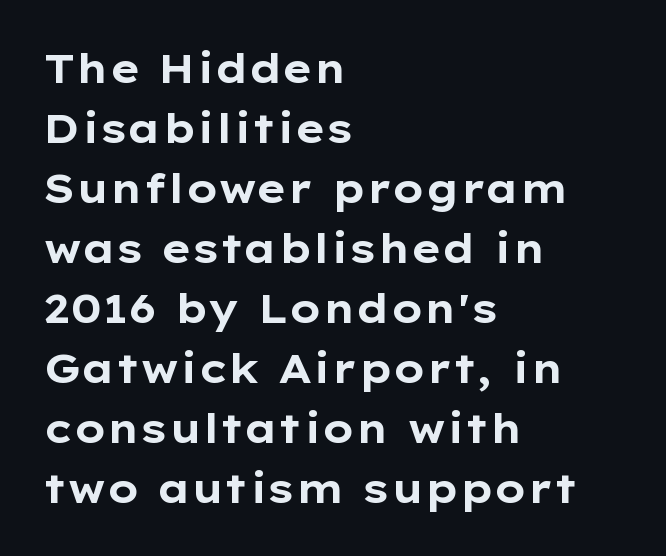
Q: Is the text bold? A: Yes.
Q: Is the text italic (slanted)? A: No, it is upright.
Q: Is the typeface a serif or a sans-serif typeface? A: Sans-serif.
Q: Is the text underlined? A: No.
Q: How is the paragraph aligned? A: Left-aligned.
Q: Is the spacing between letters normal or unusually wide? A: Normal.
Q: Is the spacing between lines tight, normal or loose? A: Normal.
Q: Width (condensed, normal, or wide)? A: Wide.
Q: Stroke contrast? A: Low.
Q: x-height? A: Medium.
Q: Monospaced? A: No.
